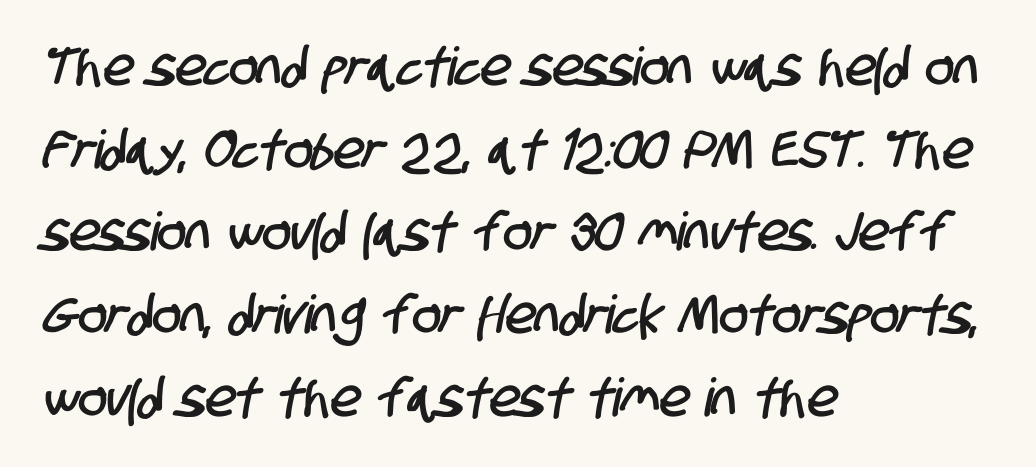
Q: Is the typeface a serif or a sans-serif typeface? A: Sans-serif.
Q: Is the text underlined? A: No.
Q: How is the paragraph aligned? A: Left-aligned.
Q: Is the spacing between letters normal or unusually wide? A: Normal.
Q: Is the spacing between lines tight, normal or loose? A: Normal.
Q: Width (condensed, normal, or wide)? A: Condensed.
Q: Stroke contrast? A: Low.
Q: x-height? A: Large.
Q: Monospaced? A: No.
